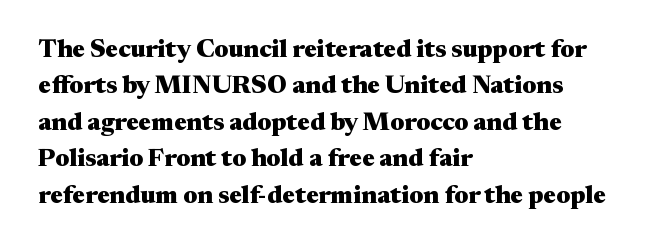
{"italic": "no", "bold": "yes", "underline": "no", "align": "left", "line_spacing": "normal", "line_spacing_ratio": 1.46, "letter_spacing": "normal", "letter_spacing_em": 0.0, "glyph_px": 25}
